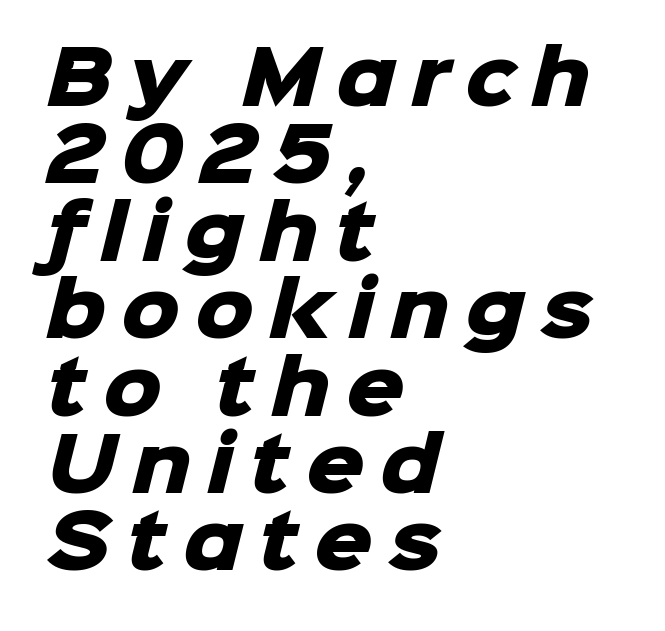
{"serif": "no", "bold": "yes", "weight": "heavy", "width": "normal", "stroke_contrast": "low", "x_height": "medium", "monospaced": "no", "underline": "no", "align": "left", "line_spacing": "tight", "line_spacing_ratio": 1.06, "letter_spacing": "wide", "letter_spacing_em": 0.21, "glyph_px": 73}
